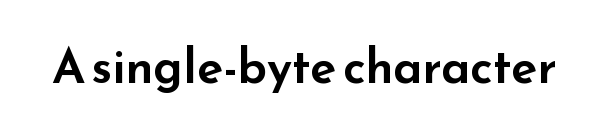
Q: Is the text italic (slanted)? A: No, it is upright.
Q: Is the typeface a serif or a sans-serif typeface? A: Sans-serif.
Q: Is the text underlined? A: No.
Q: Is the spacing between letters normal or unusually wide? A: Normal.
Q: Width (condensed, normal, or wide)? A: Wide.
Q: Stroke contrast? A: Low.
Q: x-height? A: Small.
Q: Monospaced? A: No.
